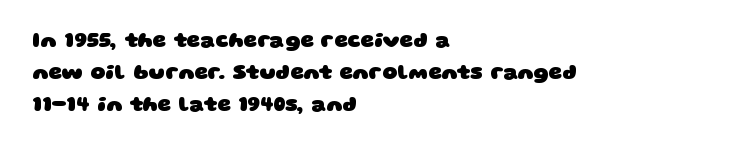
The image shows 21 px bold type; set left-aligned, normal line spacing (1.52x), normal letter spacing, not underlined.
